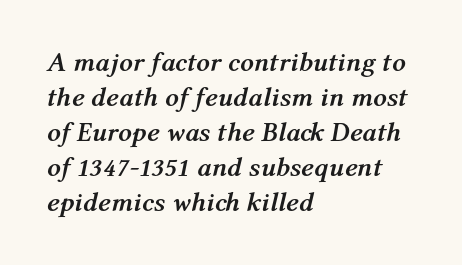
{"italic": "yes", "lean": "right", "slant_degrees": 12, "bold": "yes", "underline": "no", "align": "left", "line_spacing": "normal", "line_spacing_ratio": 1.3, "letter_spacing": "normal", "letter_spacing_em": 0.0, "glyph_px": 27}
